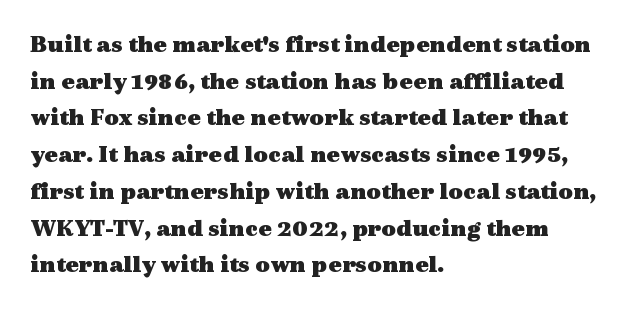
{"italic": "no", "bold": "yes", "underline": "no", "align": "left", "line_spacing": "normal", "line_spacing_ratio": 1.47, "letter_spacing": "normal", "letter_spacing_em": 0.0, "glyph_px": 25}
